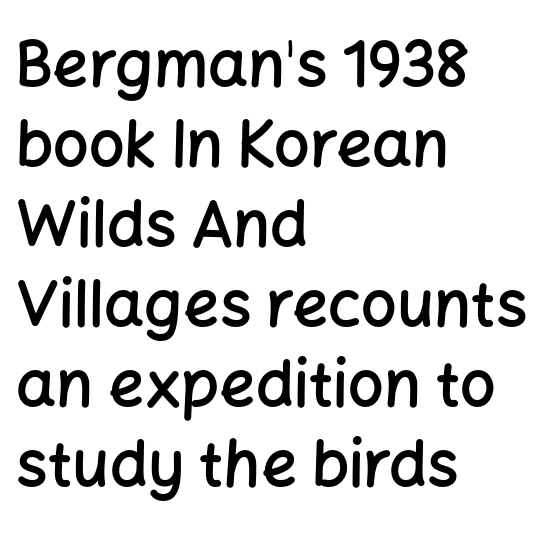
{"serif": "no", "italic": "no", "bold": "semi", "weight": "semibold", "width": "normal", "stroke_contrast": "low", "x_height": "medium", "monospaced": "no", "underline": "no", "align": "left", "line_spacing": "normal", "line_spacing_ratio": 1.27, "letter_spacing": "normal", "letter_spacing_em": 0.0, "glyph_px": 63}
